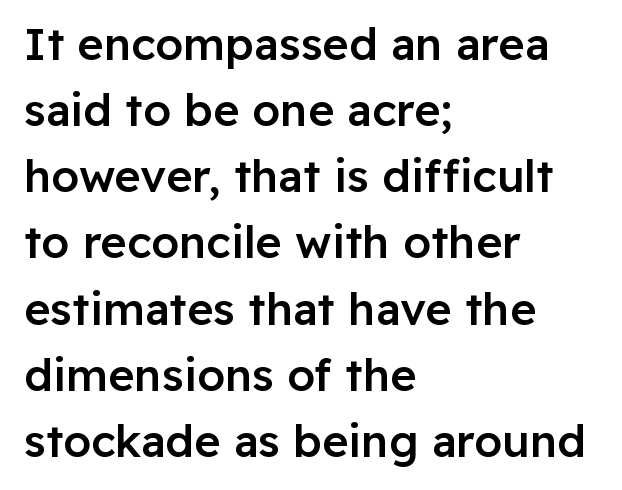
The image shows 45 px semibold sans-serif type, upright; set left-aligned, normal line spacing (1.47x), normal letter spacing, not underlined; low stroke contrast and a medium x-height.
